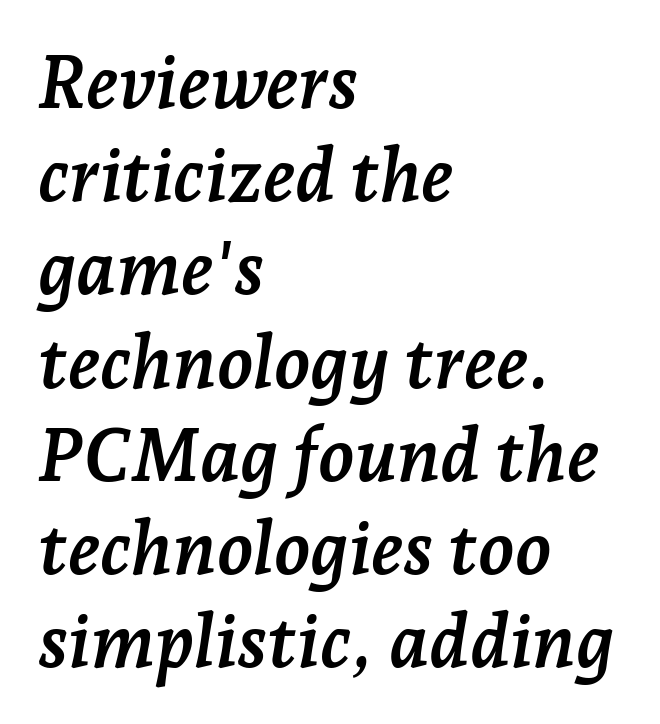
Glyph-to-glyph distance matches everyday printed text. You can tell it's italic because the verticals aren't actually vertical. This rendering employs a face with finishing strokes, i.e., a serif. Varying glyph widths throughout — classic text-font behaviour.
